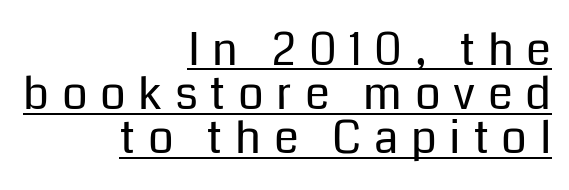
{"serif": "no", "italic": "no", "bold": "no", "weight": "regular", "width": "normal", "stroke_contrast": "low", "x_height": "medium", "monospaced": "no", "underline": "yes", "align": "right", "line_spacing": "tight", "line_spacing_ratio": 0.98, "letter_spacing": "wide", "letter_spacing_em": 0.28, "glyph_px": 45}
